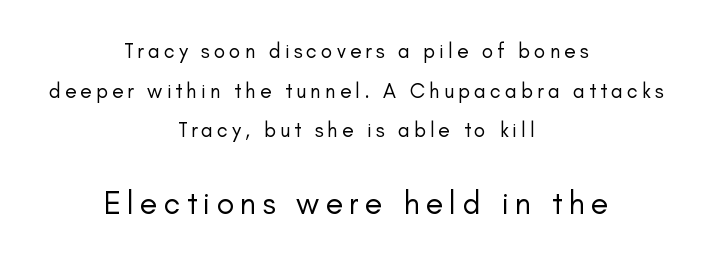
The letters carry no serifs — their stems end cleanly without finishing strokes. Teacher's note: observe the equal gaps on both sides — that is centered alignment. Here the designer chose a conventional face with non-uniform glyph widths. Note: smaller setting up top, larger setting below. The font is comparable to plain body text, perhaps lighter.
